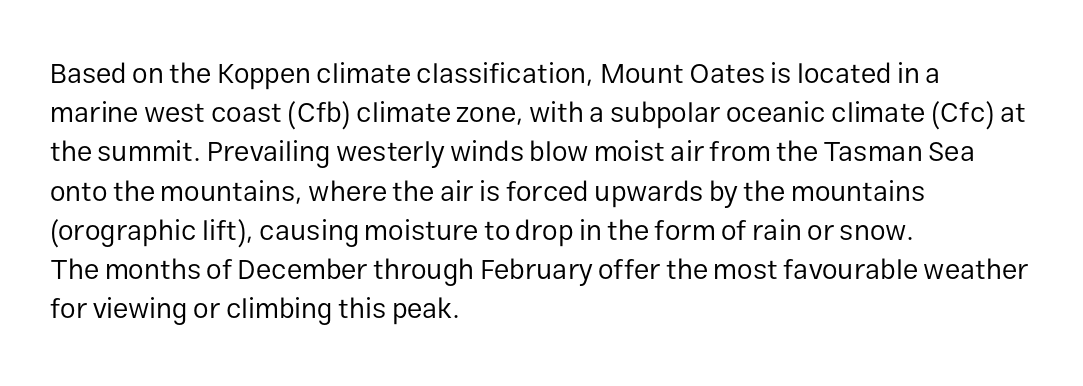
The image shows 28 px regular-weight sans-serif type, upright; set left-aligned, normal line spacing (1.4x), normal letter spacing, not underlined; low stroke contrast and a medium x-height.
